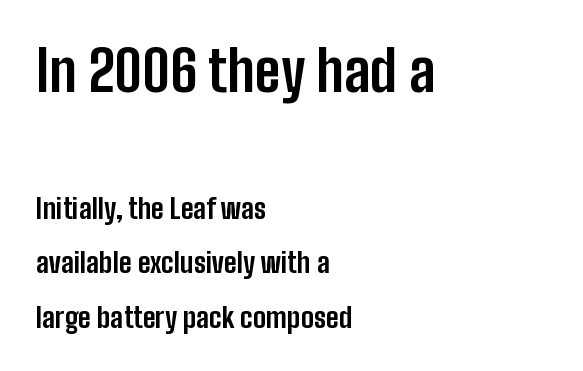
The image shows 56 px bold, condensed sans-serif type, upright; set left-aligned, loose line spacing (1.96x), normal letter spacing, not underlined; the first (top) block is 2.0x larger; low stroke contrast and a medium x-height.
